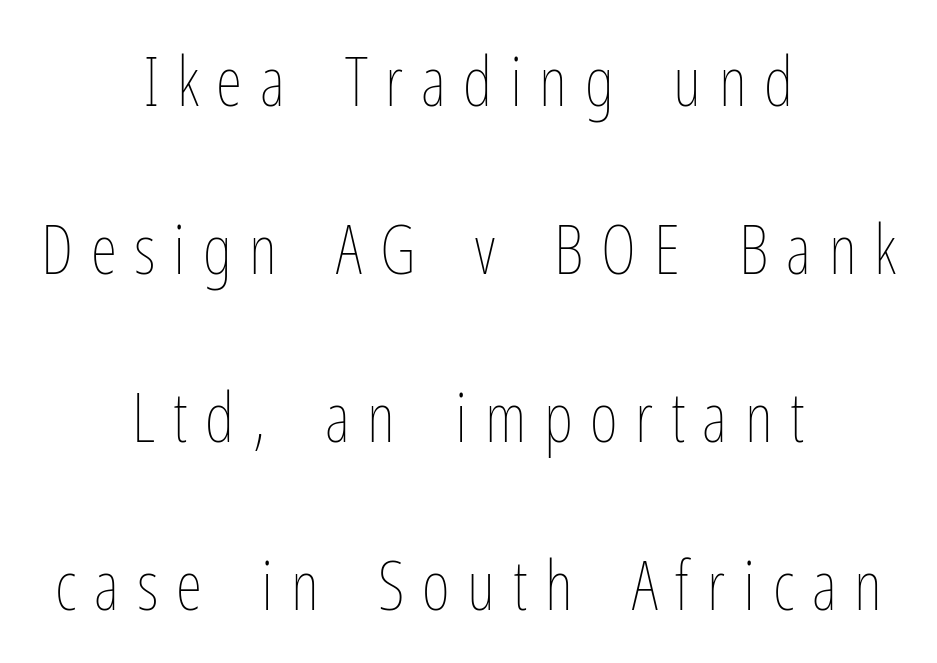
Ink coverage per letter is moderate at most. If you measured baseline to baseline, you'd find a long distance. The tracking reads as deliberately expanded to a designer's eye. Vertical strokes here are truly vertical. These lines are centered, leaving both edges ragged.
